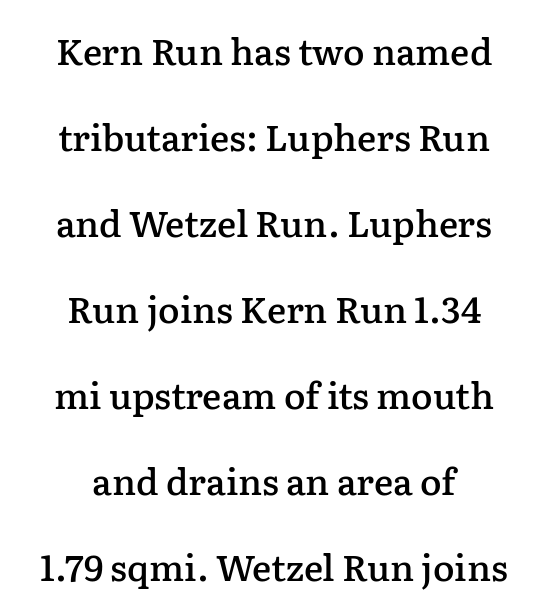
{"serif": "yes", "italic": "no", "bold": "semi", "weight": "semibold", "width": "normal", "stroke_contrast": "low", "x_height": "medium", "monospaced": "no", "underline": "no", "align": "center", "line_spacing": "loose", "line_spacing_ratio": 2.39, "letter_spacing": "normal", "letter_spacing_em": 0.0, "glyph_px": 36}
